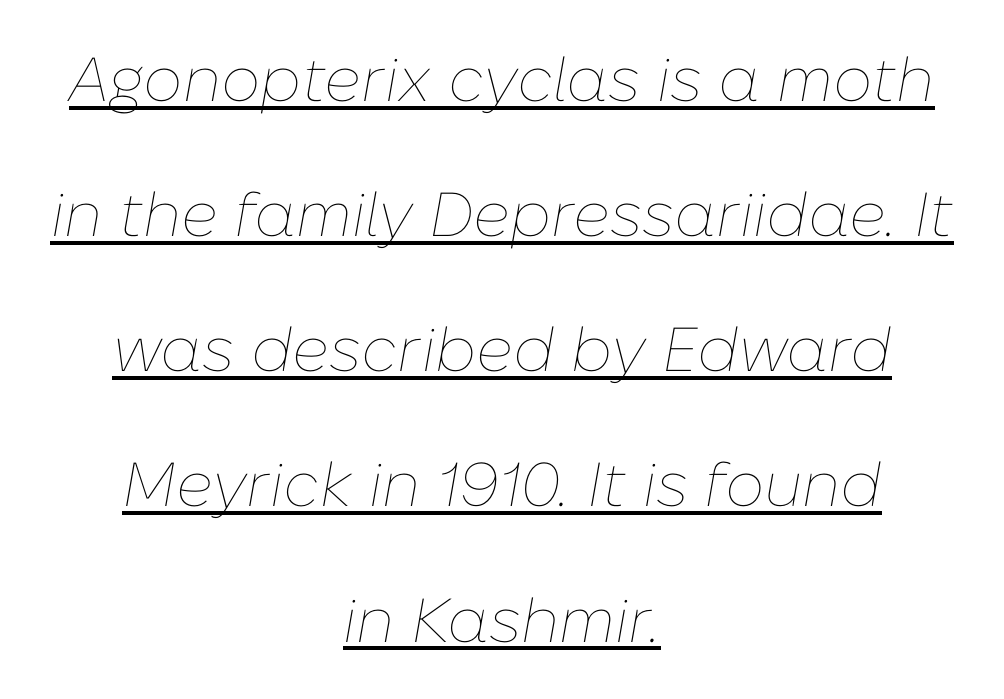
No extra ink here — the face is not bold. Students, note that the glyphs here touch the page at normal intervals. Leading is clearly above the norm, producing a sparse column. The font's italic variant was chosen for this text. Is the block centered? Yes — each line is placed symmetrically about the middle.
